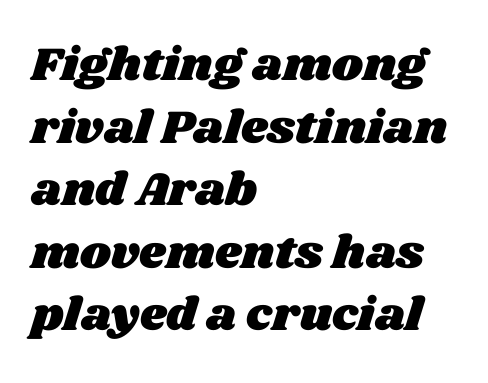
The image shows 47 px wide type; set left-aligned, normal line spacing (1.33x), normal letter spacing, not underlined; medium stroke contrast and a large x-height.
